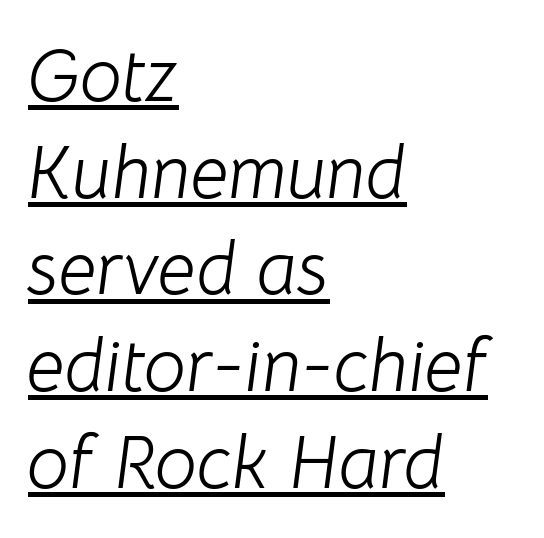
The image shows 75 px light type, italic (leaning right); set left-aligned, normal line spacing (1.29x), normal letter spacing, underlined; low stroke contrast and a medium x-height.
